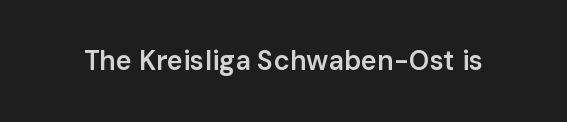
Q: Is the text bold? A: Semi-bold.
Q: Is the text italic (slanted)? A: No, it is upright.
Q: Is the text underlined? A: No.
Q: Is the spacing between letters normal or unusually wide? A: Normal.
